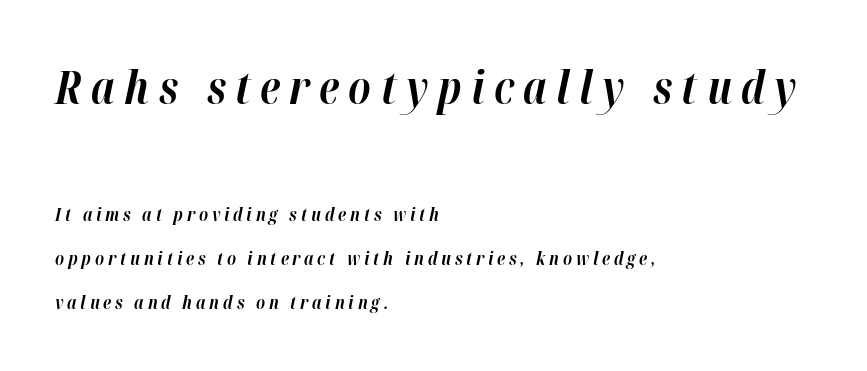
Q: Is the text bold? A: Yes.
Q: Is the text italic (slanted)? A: Yes, it leans right by about 12 degrees.
Q: Is the text underlined? A: No.
Q: How is the paragraph aligned? A: Left-aligned.
Q: Is the spacing between letters normal or unusually wide? A: Unusually wide.
Q: Is the spacing between lines tight, normal or loose? A: Loose.
Q: Which block of text is set in a larger size, the first (top) or the second (bottom)? A: The first (top) one.
Q: Width (condensed, normal, or wide)? A: Normal.
Q: Stroke contrast? A: High.
Q: x-height? A: Medium.
Q: Monospaced? A: No.
